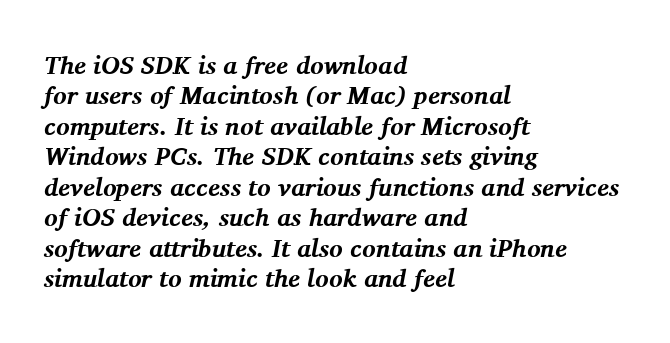
The image shows 25 px bold type, italic (leaning right); set left-aligned, line spacing 1.22x, normal letter spacing, not underlined.
